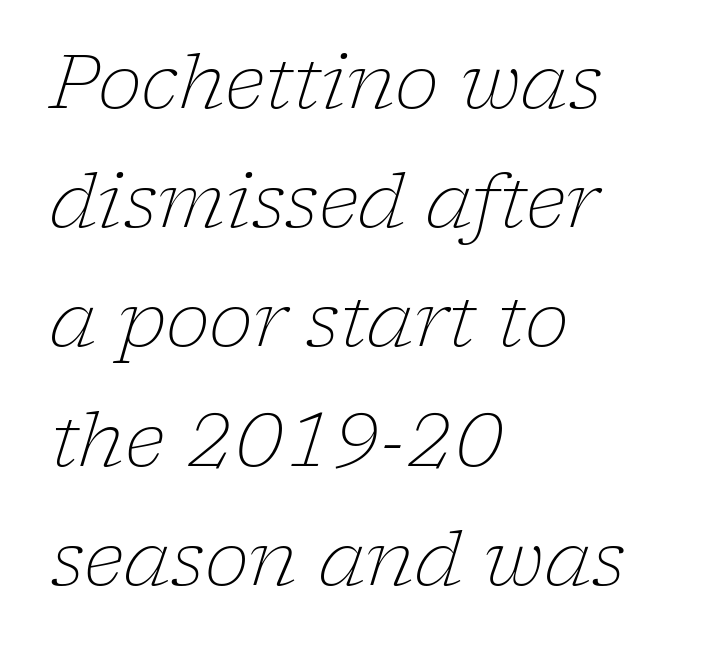
Quick note: interline space is typical. These lines are rendered in a variable-pitch font. This is oblique type, the kind used for emphasis or titles. The baseline area is clear. Reading down the block, your eye returns to a fixed left position each line.
